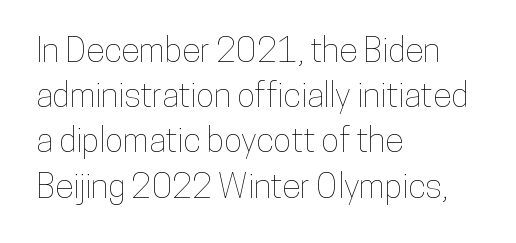
Q: Is the text italic (slanted)? A: No, it is upright.
Q: Is the text underlined? A: No.
Q: How is the paragraph aligned? A: Left-aligned.
Q: Is the spacing between letters normal or unusually wide? A: Normal.
Q: Is the spacing between lines tight, normal or loose? A: Normal.
Q: Width (condensed, normal, or wide)? A: Condensed.
Q: Stroke contrast? A: Low.
Q: x-height? A: Medium.
Q: Monospaced? A: No.
